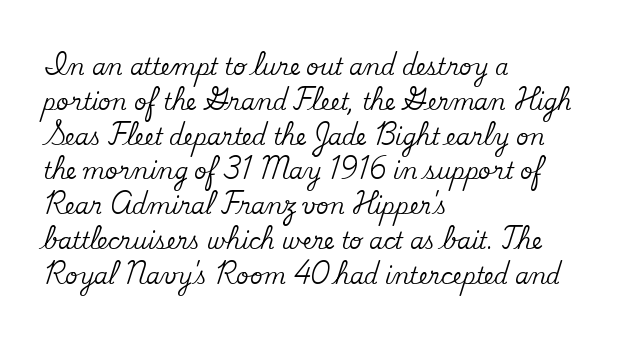
The image shows 22 px text type; set left-aligned, normal line spacing (1.58x), normal letter spacing, not underlined.
